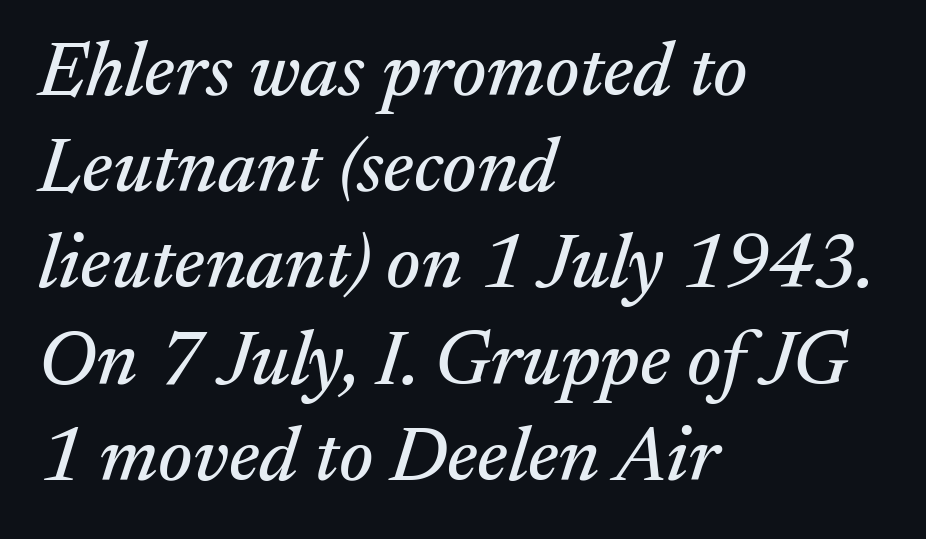
Serifs: yes, visible at the terminals of the letterforms. Just letters on the line, the space beneath them empty. An italicized treatment has been applied to the whole sample. The rendering uses natural spacing where letterforms have individual widths. The passage shown has conventional tracking throughout.
